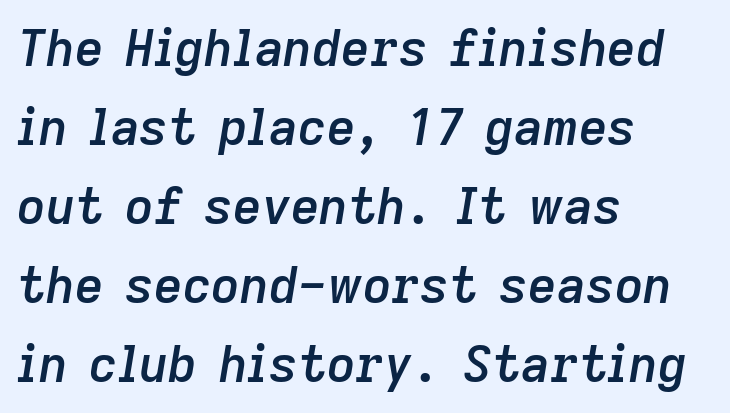
The image shows 50 px semibold type, italic (leaning right); set left-aligned, normal line spacing (1.58x), normal letter spacing, not underlined; low stroke contrast and a medium x-height.
